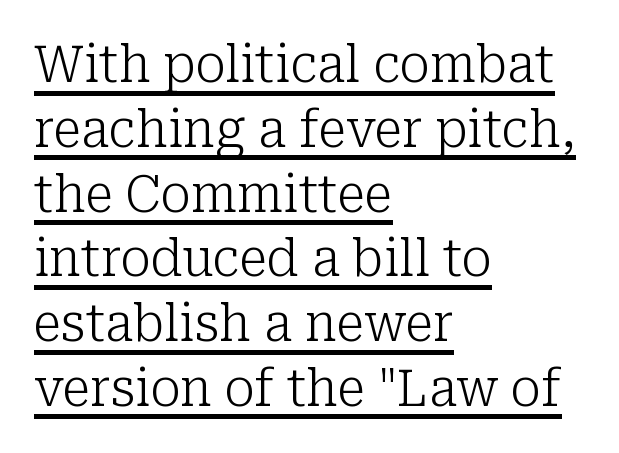
The image shows 51 px light serif type, upright; set left-aligned, normal line spacing (1.27x), normal letter spacing, underlined; low stroke contrast and a medium x-height.
